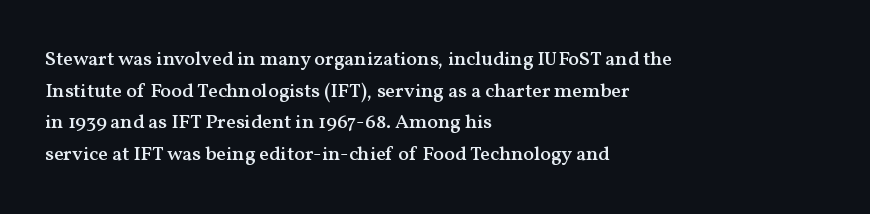
The image shows 20 px text type, upright; set left-aligned, normal line spacing (1.58x), normal letter spacing, not underlined.
